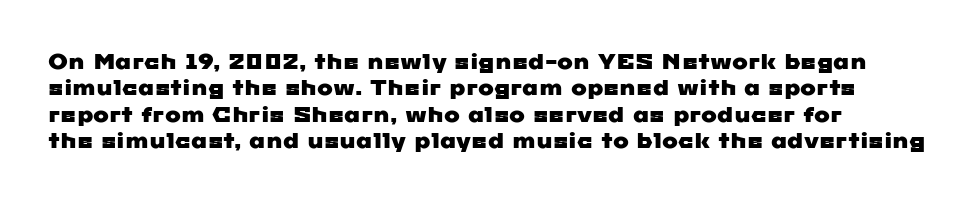
Q: Is the text underlined? A: No.
Q: Is the spacing between letters normal or unusually wide? A: Normal.
Q: Is the spacing between lines tight, normal or loose? A: Normal.
